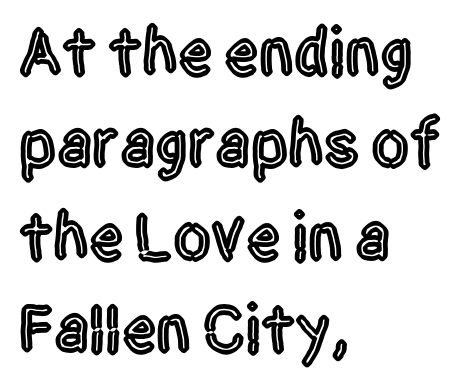
The image shows 68 px condensed sans-serif type, upright; set left-aligned, normal line spacing (1.36x), normal letter spacing, not underlined; a large x-height.
